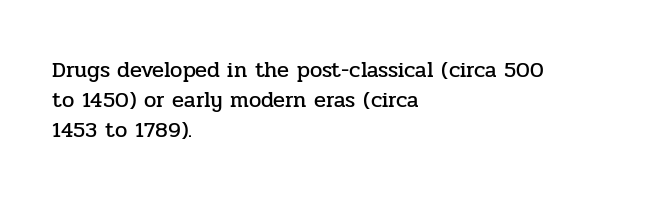
The lettering stays uniformly vertical, giving the passage a roman look. The text block is weighted toward the left margin, trailing off unevenly rightward. A typesetter would call this zero additional tracking. Evenly set lines give the paragraph a standard silhouette.
